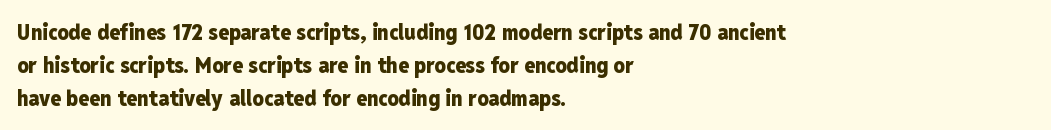
The image shows 22 px bold type, upright; set left-aligned, normal line spacing (1.49x), normal letter spacing, not underlined.
